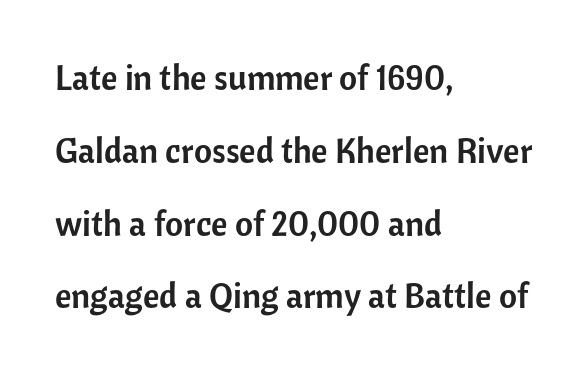
Font category for this specimen: sans-serif. Horizontal alignment here is leftward, the default for most running prose. This rendering features lettering with no underline. Does extra space separate the letters? No, they use regular spacing.
